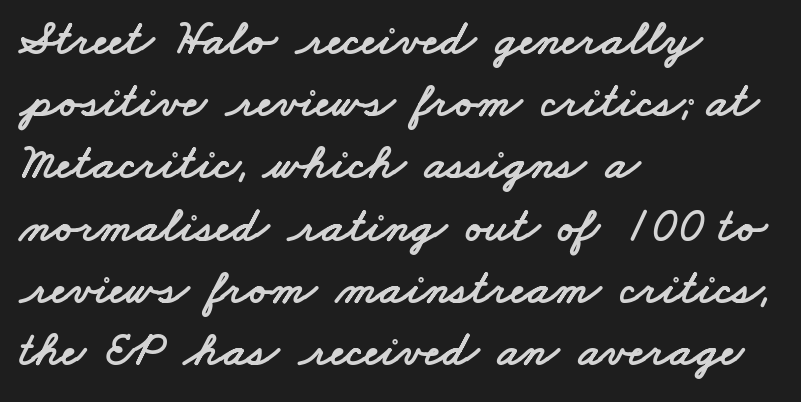
These lines are set flush left with a ragged right edge. Evenly set lines give the paragraph a standard silhouette. You could not count columns in this text — the font is proportionally spaced. Compared with typical body copy, the letter spacing here is the same.
